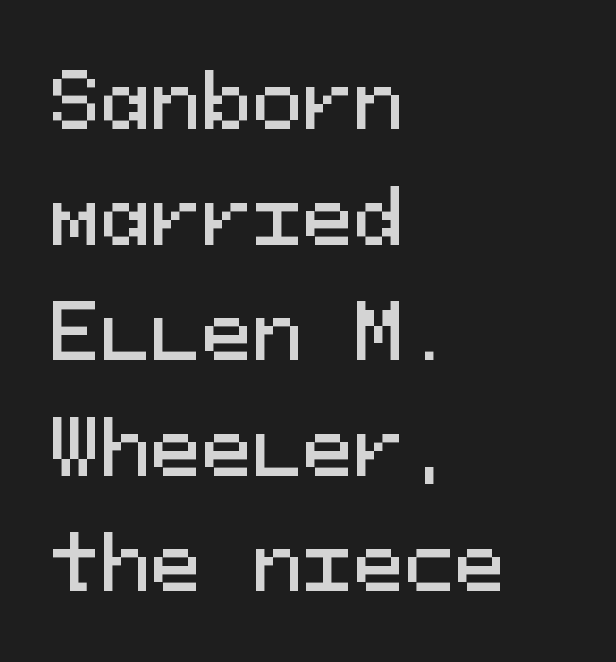
Q: Is the text italic (slanted)? A: No, it is upright.
Q: Is the typeface a serif or a sans-serif typeface? A: Sans-serif.
Q: Is the text underlined? A: No.
Q: How is the paragraph aligned? A: Left-aligned.
Q: Is the spacing between letters normal or unusually wide? A: Normal.
Q: Is the spacing between lines tight, normal or loose? A: Normal.
Q: Width (condensed, normal, or wide)? A: Normal.
Q: Stroke contrast? A: Medium.
Q: x-height? A: Medium.
Q: Monospaced? A: Yes.
